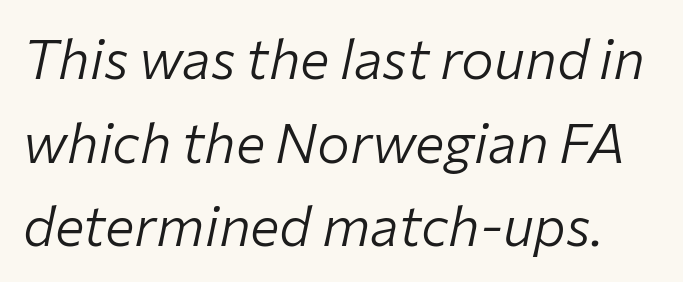
{"italic": "yes", "lean": "right", "slant_degrees": 12, "bold": "no", "weight": "light", "width": "normal", "stroke_contrast": "low", "x_height": "medium", "monospaced": "no", "underline": "no", "line_spacing": "normal", "line_spacing_ratio": 1.52, "letter_spacing": "normal", "letter_spacing_em": 0.0, "glyph_px": 55}
